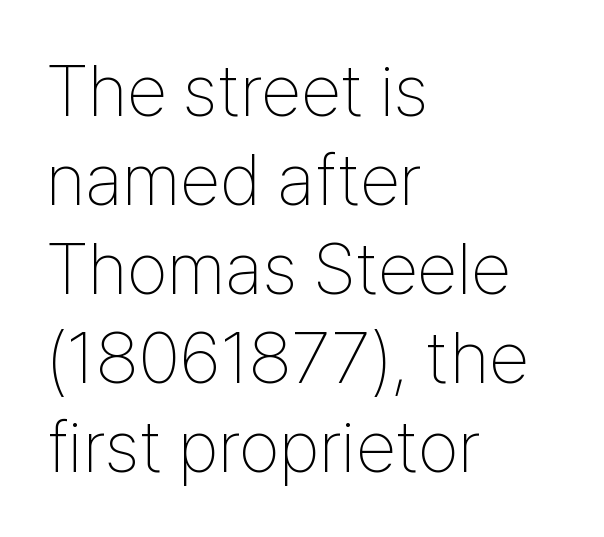
Nothing unusual about the tracking: characters are spaced as the font intends. Is the block centered? No — it sits flush against the left margin. Every stem runs plumb, perpendicular to the baseline. Looks like regular typesetting: each glyph gets only the width it needs.
